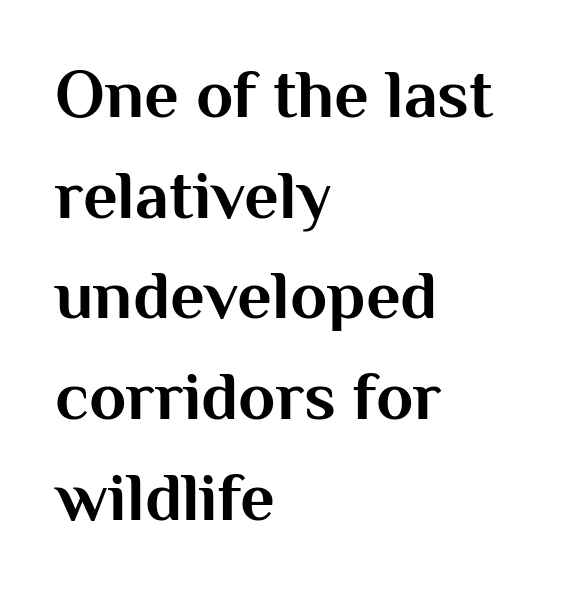
{"serif": "no", "italic": "no", "bold": "yes", "weight": "bold", "width": "normal", "stroke_contrast": "medium", "x_height": "medium", "monospaced": "no", "underline": "no", "align": "left", "line_spacing": "normal", "line_spacing_ratio": 1.48, "letter_spacing": "normal", "letter_spacing_em": 0.0, "glyph_px": 68}
